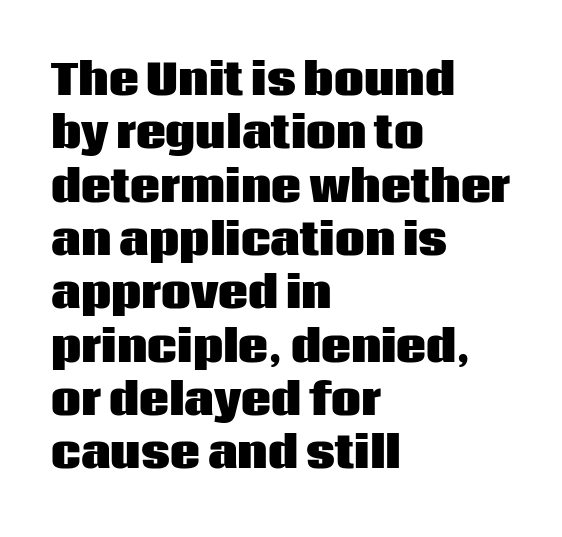
The image shows 42 px heavy sans-serif type, upright; set left-aligned, normal line spacing (1.27x), normal letter spacing, not underlined; low stroke contrast and a large x-height.
